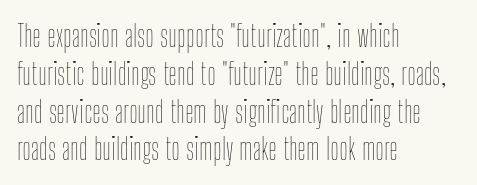
These lines are rendered in a variable-pitch font. Each new line begins a customary step beneath the previous one. The glyphs are unaccompanied by any horizontal stroke below them. Short and long lines alike share a common starting point at left. Weight: not bold — regular or lighter.
